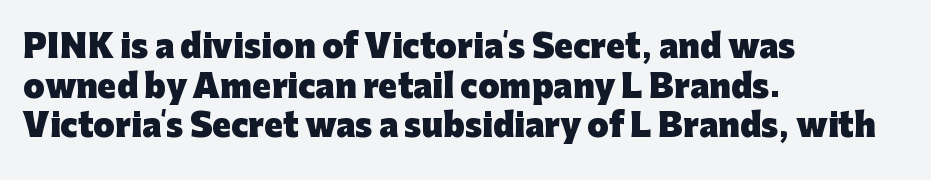
Q: Is the text bold? A: Yes.
Q: Is the text italic (slanted)? A: No, it is upright.
Q: Is the typeface a serif or a sans-serif typeface? A: Sans-serif.
Q: Is the text underlined? A: No.
Q: How is the paragraph aligned? A: Left-aligned.
Q: Is the spacing between letters normal or unusually wide? A: Normal.
Q: Is the spacing between lines tight, normal or loose? A: Normal.
Q: Width (condensed, normal, or wide)? A: Normal.
Q: Stroke contrast? A: Low.
Q: x-height? A: Medium.
Q: Monospaced? A: No.
